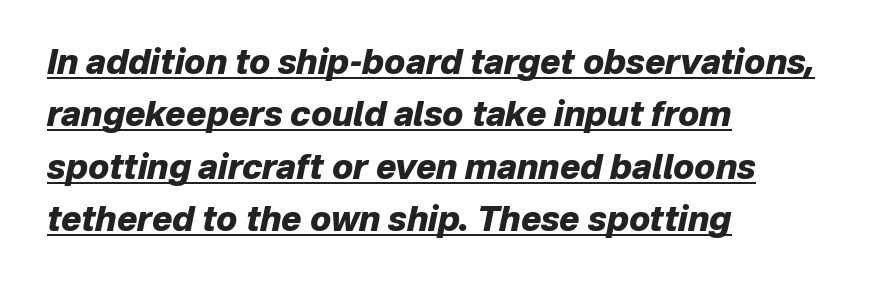
Q: Is the text bold? A: Yes.
Q: Is the text italic (slanted)? A: Yes, it leans right by about 12 degrees.
Q: Is the text underlined? A: Yes.
Q: How is the paragraph aligned? A: Left-aligned.
Q: Is the spacing between letters normal or unusually wide? A: Normal.
Q: Is the spacing between lines tight, normal or loose? A: Normal.
Q: Width (condensed, normal, or wide)? A: Normal.
Q: Stroke contrast? A: Low.
Q: x-height? A: Medium.
Q: Monospaced? A: No.
